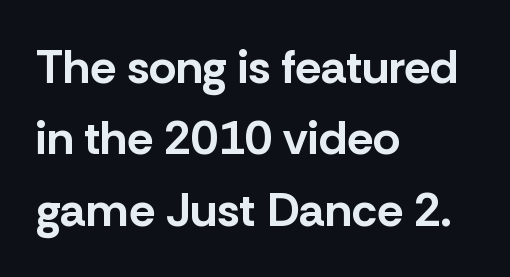
{"serif": "no", "italic": "no", "bold": "yes", "weight": "bold", "width": "normal", "stroke_contrast": "low", "x_height": "medium", "monospaced": "no", "underline": "no", "align": "left", "line_spacing": "normal", "line_spacing_ratio": 1.52, "letter_spacing": "normal", "letter_spacing_em": 0.0, "glyph_px": 47}
